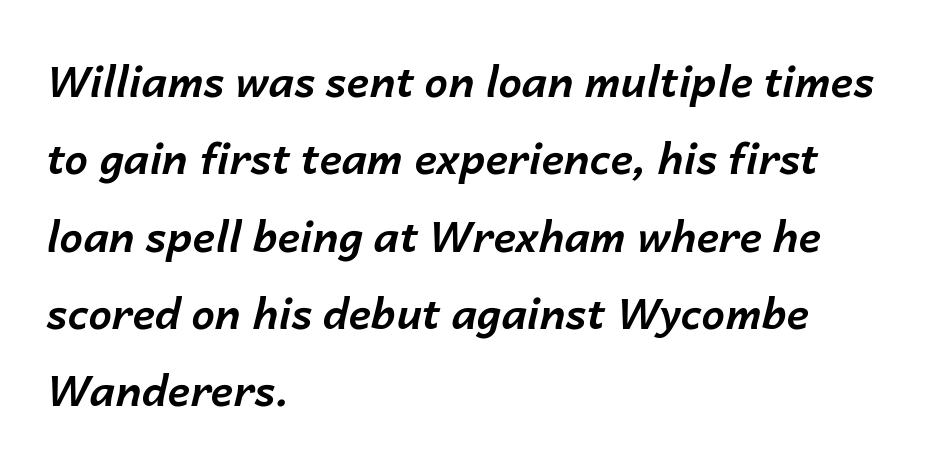
Type without underlining. In terms of weight, the rendering is a true, heavy bold. Leftover space on each line is placed entirely after the last word. Students, note that the glyphs here touch the page at normal intervals. The passage shown is typed in a proportional face where columns would drift.
